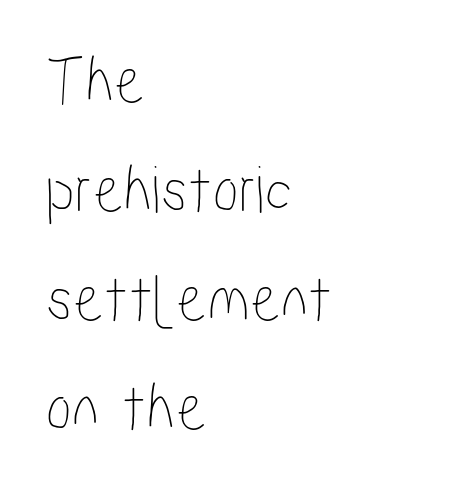
Q: Is the text italic (slanted)? A: No, it is upright.
Q: Is the text underlined? A: No.
Q: How is the paragraph aligned? A: Left-aligned.
Q: Is the spacing between letters normal or unusually wide? A: Normal.
Q: Is the spacing between lines tight, normal or loose? A: Normal.
Q: Width (condensed, normal, or wide)? A: Condensed.
Q: Stroke contrast? A: Low.
Q: x-height? A: Medium.
Q: Monospaced? A: No.
